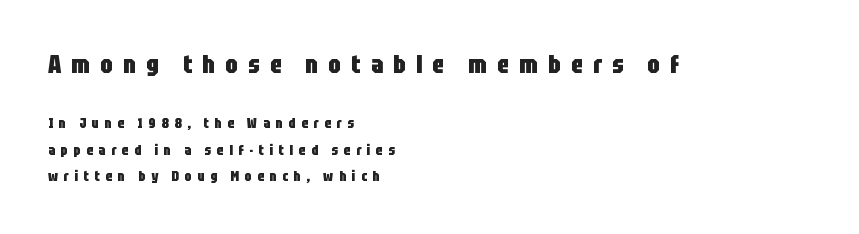
Q: Is the text bold? A: Yes.
Q: Is the text italic (slanted)? A: No, it is upright.
Q: Is the text underlined? A: No.
Q: How is the paragraph aligned? A: Left-aligned.
Q: Is the spacing between letters normal or unusually wide? A: Unusually wide.
Q: Which block of text is set in a larger size, the first (top) or the second (bottom)? A: The first (top) one.
